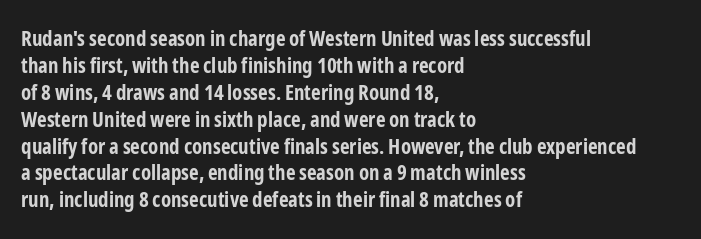
Which margin do the lines hug? The left one — the right edge is uneven. The foot of each line stays bare and open. Strokes here are thick enough to call this a true bold. Does the lettering tilt? It doesn't — this is upright. You could call the tracking neutral — neither tight nor loose. Interline gaps are of average width in this sample.
